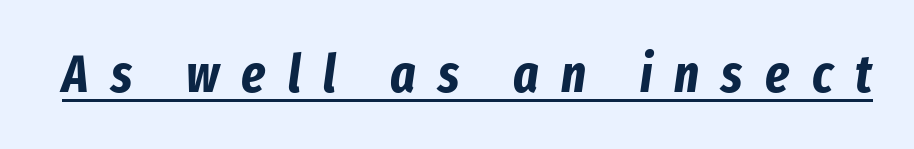
{"italic": "yes", "lean": "right", "slant_degrees": 8, "bold": "yes", "weight": "bold", "width": "condensed", "stroke_contrast": "low", "x_height": "medium", "monospaced": "no", "underline": "yes", "letter_spacing": "wide", "letter_spacing_em": 0.42, "glyph_px": 53}
